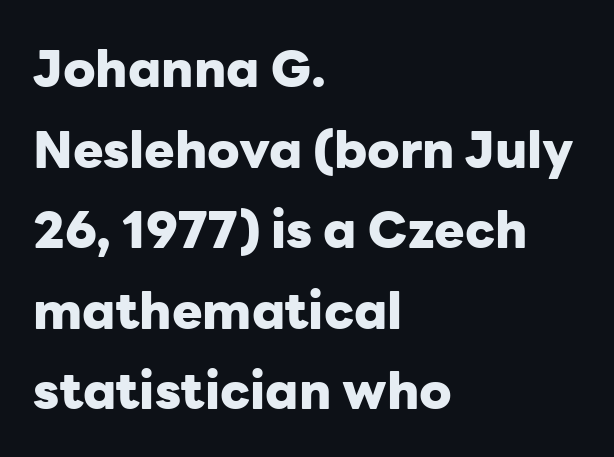
The image shows 51 px heavy sans-serif type, upright; set left-aligned, normal line spacing (1.58x), normal letter spacing, not underlined; low stroke contrast and a medium x-height.
